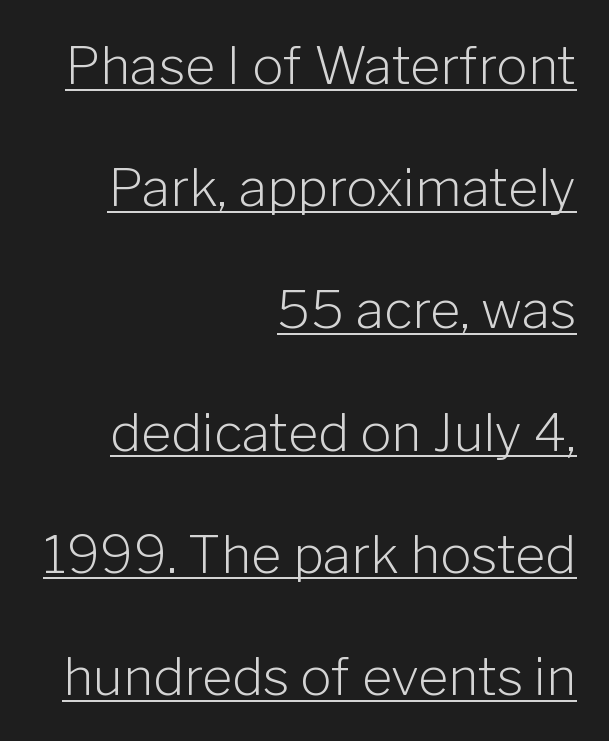
The image shows 52 px light sans-serif type, upright; set right-aligned, loose line spacing (2.35x), normal letter spacing, underlined; low stroke contrast and a medium x-height.
